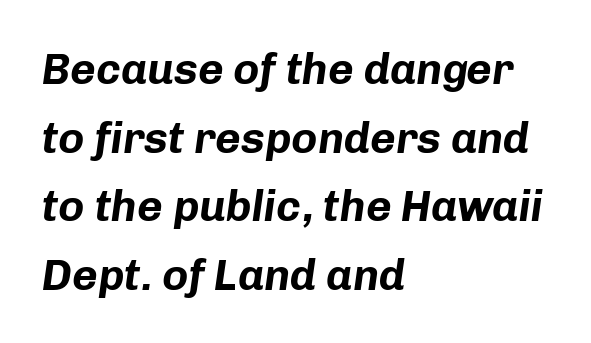
Q: Is the text bold? A: Yes.
Q: Is the text italic (slanted)? A: Yes, it leans right by about 8 degrees.
Q: Is the text underlined? A: No.
Q: How is the paragraph aligned? A: Left-aligned.
Q: Is the spacing between letters normal or unusually wide? A: Normal.
Q: Is the spacing between lines tight, normal or loose? A: Normal.
Q: Width (condensed, normal, or wide)? A: Normal.
Q: Stroke contrast? A: Low.
Q: x-height? A: Medium.
Q: Monospaced? A: No.
